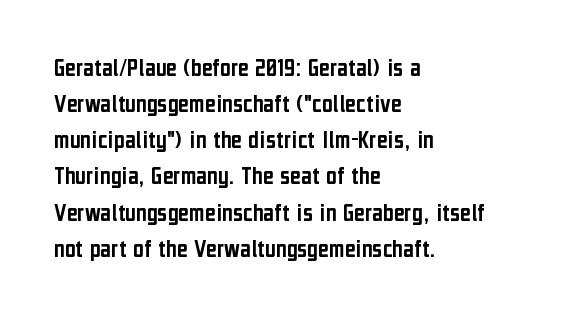
The image shows 26 px text type, upright; set left-aligned, normal line spacing (1.39x), normal letter spacing, not underlined.
